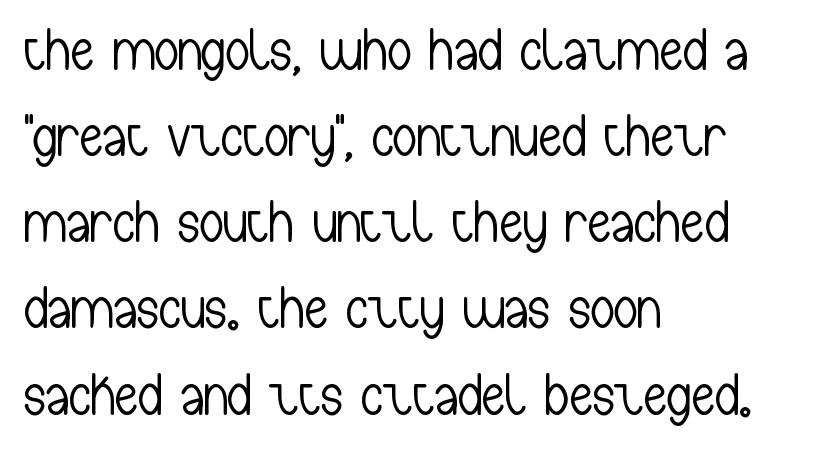
{"serif": "no", "italic": "no", "bold": "no", "weight": "light", "width": "condensed", "stroke_contrast": "low", "x_height": "medium", "monospaced": "no", "underline": "no", "align": "left", "line_spacing": "normal", "line_spacing_ratio": 1.46, "letter_spacing": "normal", "letter_spacing_em": 0.0, "glyph_px": 59}
